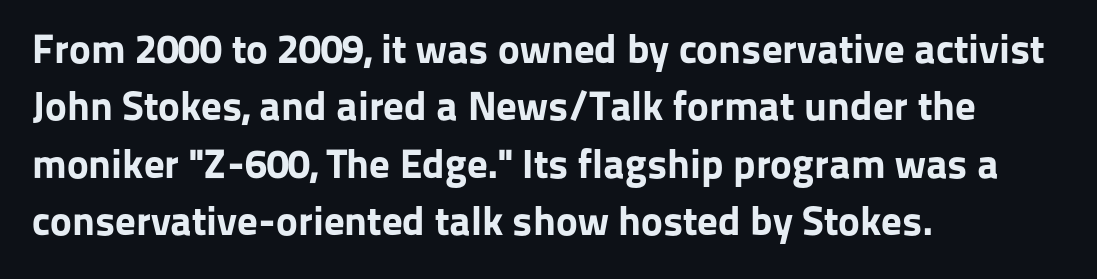
Is this a sans? Yes — the strokes have no serifs. Bold? Absolutely — the strokes are thick and heavy. The horizontal fit of the characters is conventional and even. Is there any slant? The stems are plumb. Proportional: the letters do not fall into vertical columns.
